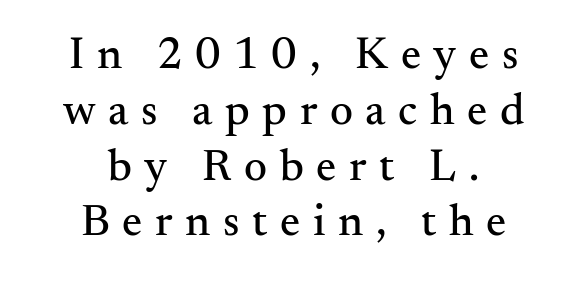
The image shows 45 px serif type, upright; set centered, line spacing 1.24x, unusually wide letter spacing (+0.28 em), not underlined; medium stroke contrast and a small x-height.
